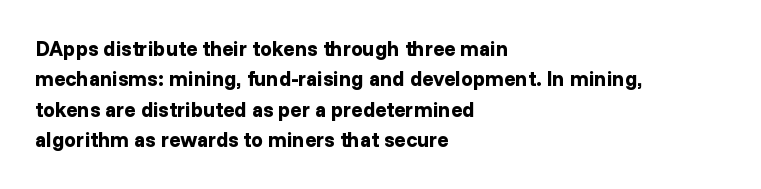
{"italic": "no", "bold": "yes", "underline": "no", "align": "left", "line_spacing": "normal", "line_spacing_ratio": 1.45, "letter_spacing": "normal", "letter_spacing_em": 0.0, "glyph_px": 21}
